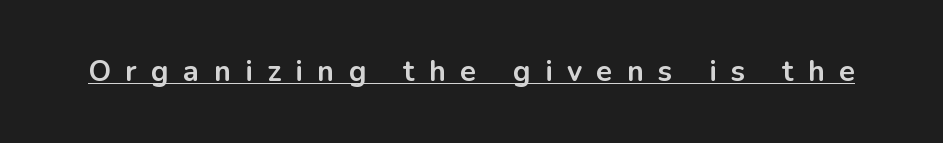
{"serif": "no", "italic": "no", "bold": "yes", "weight": "bold", "width": "normal", "stroke_contrast": "low", "x_height": "medium", "monospaced": "no", "underline": "yes", "letter_spacing": "wide", "letter_spacing_em": 0.5, "glyph_px": 29}
